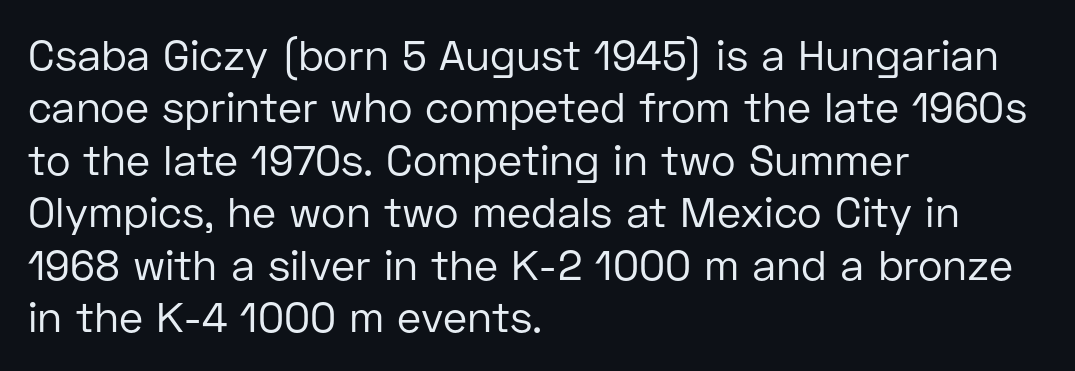
{"serif": "no", "italic": "no", "bold": "no", "weight": "regular", "width": "normal", "stroke_contrast": "low", "x_height": "medium", "monospaced": "no", "underline": "no", "align": "left", "line_spacing": "normal", "line_spacing_ratio": 1.25, "letter_spacing": "normal", "letter_spacing_em": 0.0, "glyph_px": 42}
